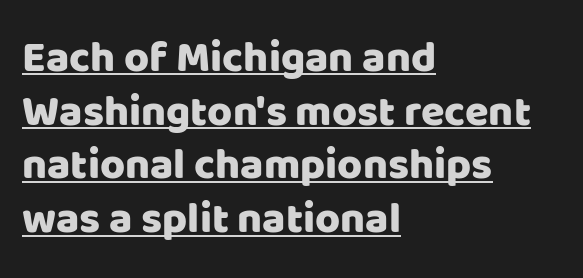
{"serif": "no", "italic": "no", "width": "normal", "stroke_contrast": "low", "x_height": "large", "monospaced": "no", "underline": "yes", "align": "left", "line_spacing": "normal", "line_spacing_ratio": 1.25, "letter_spacing": "normal", "letter_spacing_em": 0.0, "glyph_px": 43}
